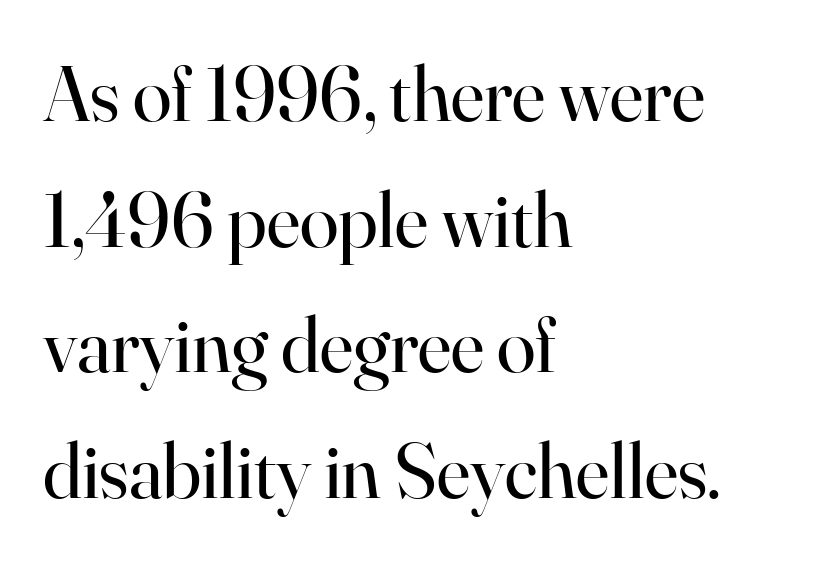
The rows are spaced the way most documents space them. This reads as an unemphasized weight, regular at the heaviest. The rendering anchors every line to the left-hand side. Yep, those are serifs on the letters.
